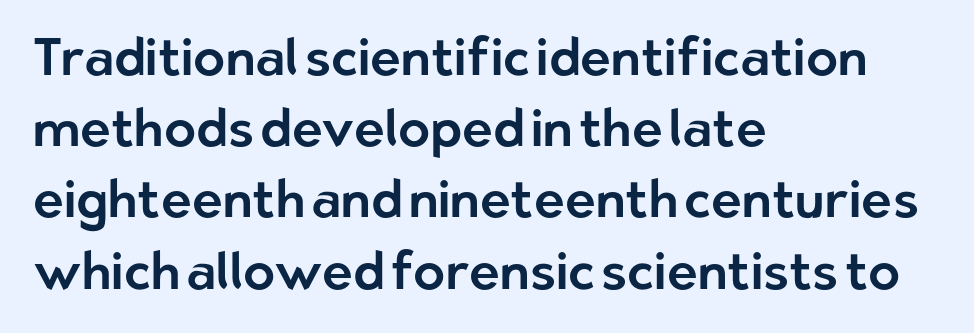
This is sans-serif lettering, the kind often seen on screens and signage. Check the space under the baseline: it is left empty. You could not count columns in this text — the font is proportionally spaced. Leading: standard.
